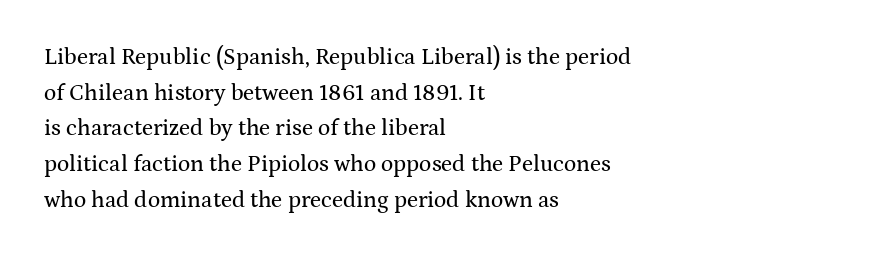
Every row of glyphs begins at an identical x-position on the left. The passage shown has conventional tracking throughout. A typesetter would mark this as roman, not italic. Letters rest on an invisible, unmarked baseline. In terms of leading, this rendering sits right in the middle.
